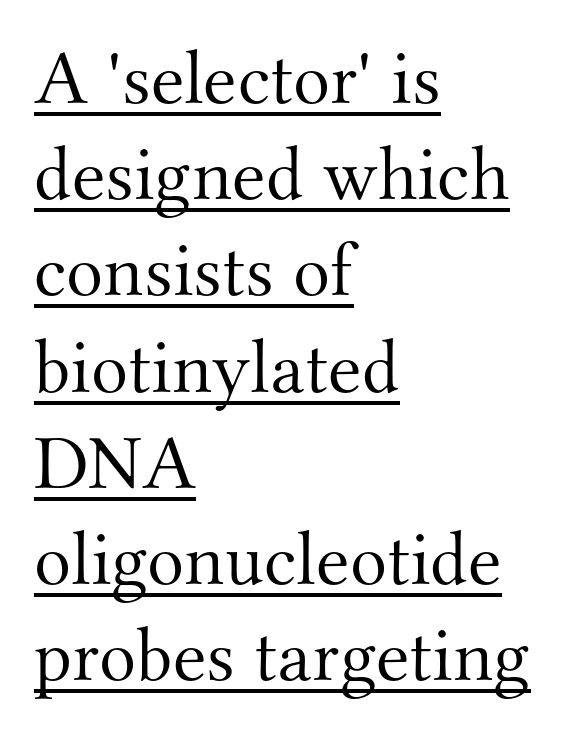
{"serif": "yes", "italic": "no", "bold": "no", "weight": "light", "width": "normal", "stroke_contrast": "medium", "x_height": "small", "monospaced": "no", "underline": "yes", "align": "left", "line_spacing": "normal", "line_spacing_ratio": 1.25, "letter_spacing": "normal", "letter_spacing_em": 0.0, "glyph_px": 77}
